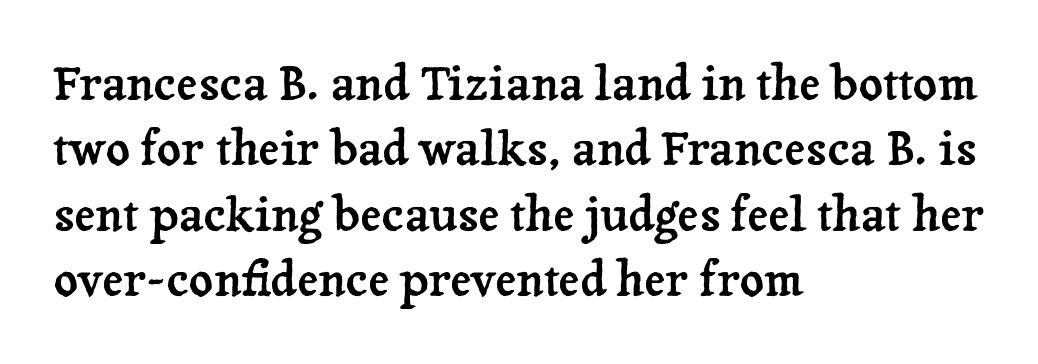
Notice how the stems are strictly vertical — no italics here. Note the varied advance widths — an 'i' is clearly narrower than an 'm'. Old-style or modern, the face here clearly has serifs. Has an underline been added? It has not. Honestly, the letter spacing is just normal — you wouldn't notice it. Rows of type keep a routine distance in the vertical direction.
